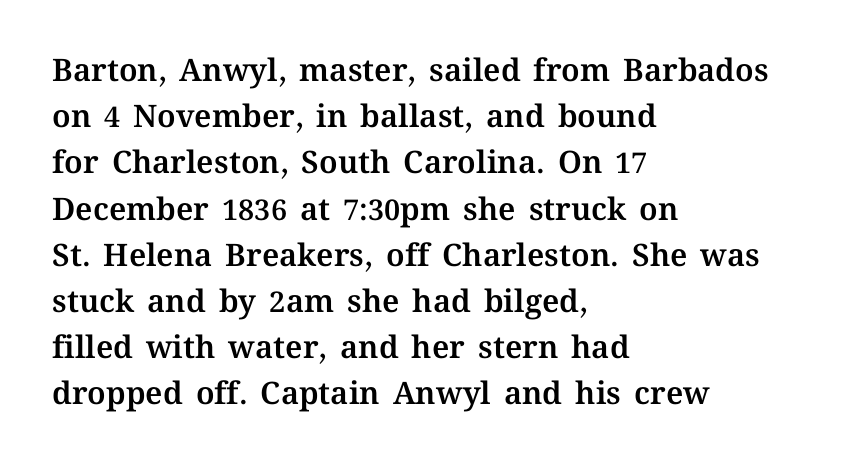
Q: Is the text italic (slanted)? A: No, it is upright.
Q: Is the text underlined? A: No.
Q: How is the paragraph aligned? A: Left-aligned.
Q: Is the spacing between letters normal or unusually wide? A: Normal.
Q: Is the spacing between lines tight, normal or loose? A: Normal.
Q: Width (condensed, normal, or wide)? A: Normal.
Q: Stroke contrast? A: Medium.
Q: x-height? A: Medium.
Q: Monospaced? A: No.
